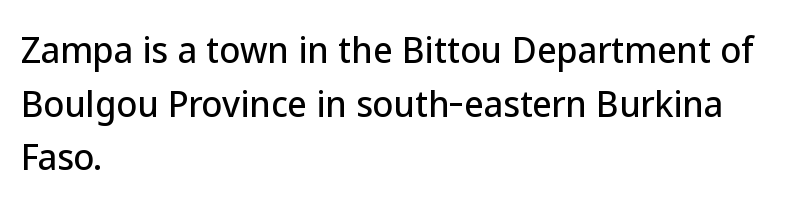
Looks like regular typesetting: each glyph gets only the width it needs. It's the straight-up-and-down kind of type. The passage shown has conventional tracking throughout. The space between consecutive lines is moderate.
